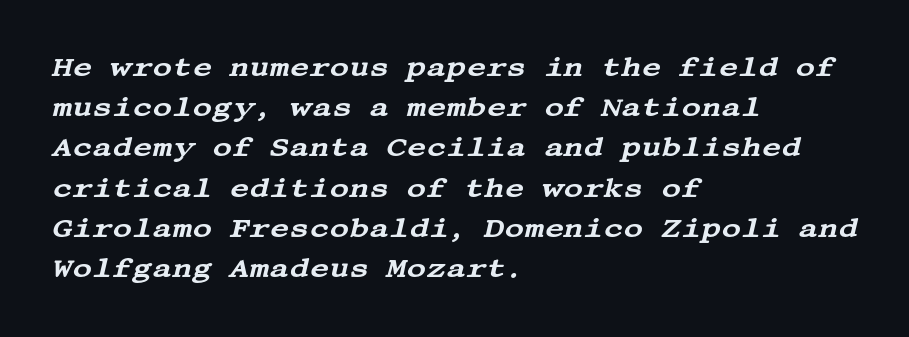
Q: Is the text italic (slanted)? A: Yes, it leans right by about 13 degrees.
Q: Is the text underlined? A: No.
Q: How is the paragraph aligned? A: Left-aligned.
Q: Is the spacing between letters normal or unusually wide? A: Normal.
Q: Is the spacing between lines tight, normal or loose? A: Normal.
